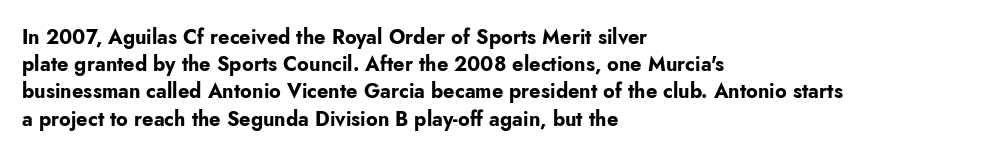
Q: Is the text bold? A: Yes.
Q: Is the text italic (slanted)? A: No, it is upright.
Q: Is the text underlined? A: No.
Q: How is the paragraph aligned? A: Left-aligned.
Q: Is the spacing between letters normal or unusually wide? A: Normal.
Q: Is the spacing between lines tight, normal or loose? A: Normal.
